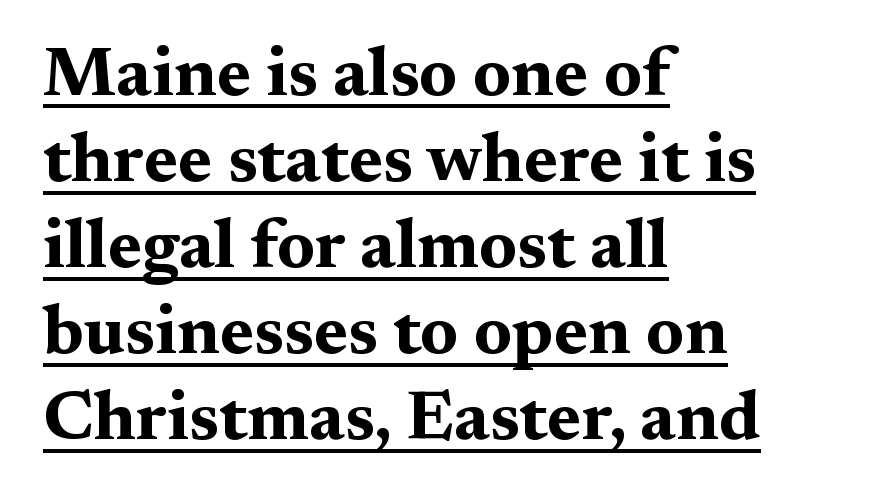
Q: Is the text bold? A: Yes.
Q: Is the text italic (slanted)? A: No, it is upright.
Q: Is the typeface a serif or a sans-serif typeface? A: Serif.
Q: Is the text underlined? A: Yes.
Q: How is the paragraph aligned? A: Left-aligned.
Q: Is the spacing between letters normal or unusually wide? A: Normal.
Q: Width (condensed, normal, or wide)? A: Wide.
Q: Stroke contrast? A: Medium.
Q: x-height? A: Medium.
Q: Monospaced? A: No.
